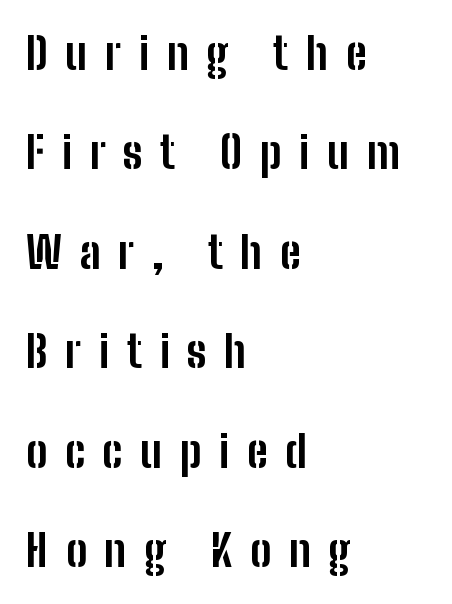
The glyphs in this specimen are sans serif. Is the letter spacing exaggerated? Yes — the characters are pushed far apart. Every stem runs plumb, perpendicular to the baseline. The string is rendered with underlining switched off. In terms of leading, this rendering errs on the spacious side.
